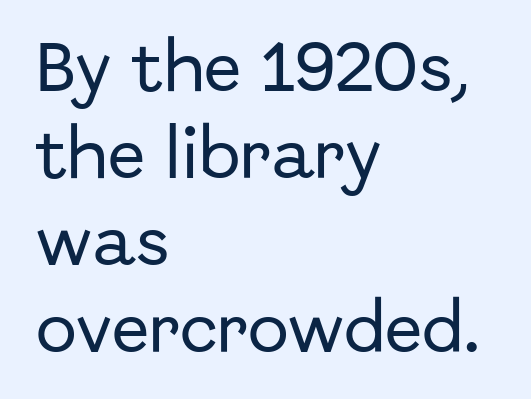
The image shows 55 px sans-serif type, upright; set left-aligned, normal line spacing (1.58x), normal letter spacing, not underlined; low stroke contrast and a medium x-height.
